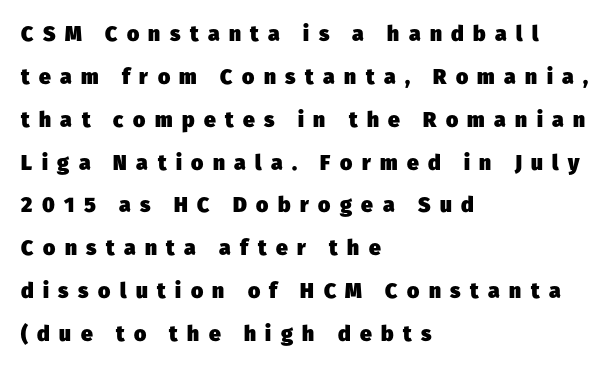
{"bold": "yes", "underline": "no", "align": "left", "line_spacing": "loose", "line_spacing_ratio": 2.04, "letter_spacing": "wide", "letter_spacing_em": 0.45, "glyph_px": 21}
